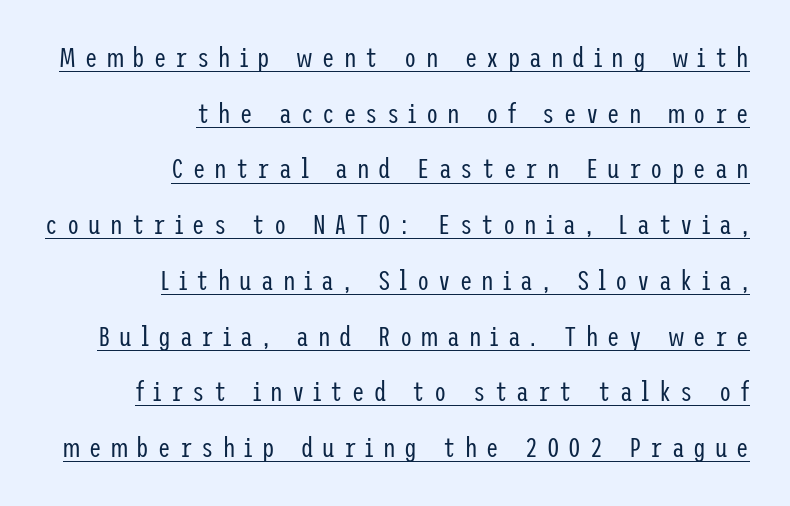
The image shows 28 px regular-weight, condensed sans-serif type, upright; set right-aligned, loose line spacing (1.99x), unusually wide letter spacing (+0.32 em), underlined; low stroke contrast and a medium x-height.
